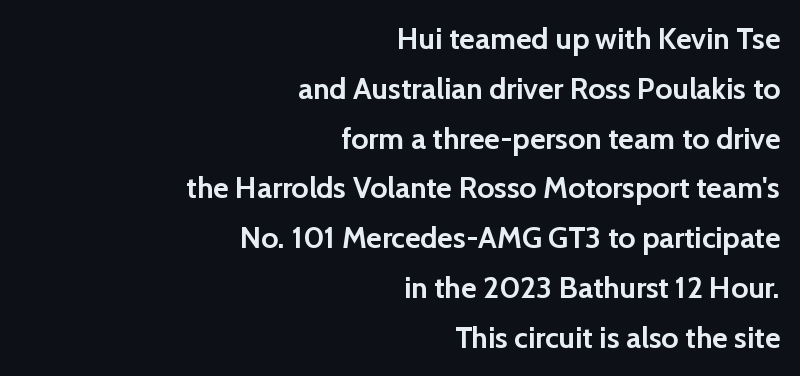
Q: Is the text bold? A: Yes.
Q: Is the text italic (slanted)? A: No, it is upright.
Q: Is the typeface a serif or a sans-serif typeface? A: Sans-serif.
Q: Is the text underlined? A: No.
Q: How is the paragraph aligned? A: Right-aligned.
Q: Is the spacing between letters normal or unusually wide? A: Normal.
Q: Is the spacing between lines tight, normal or loose? A: Normal.
Q: Width (condensed, normal, or wide)? A: Normal.
Q: Stroke contrast? A: Low.
Q: x-height? A: Medium.
Q: Monospaced? A: No.
